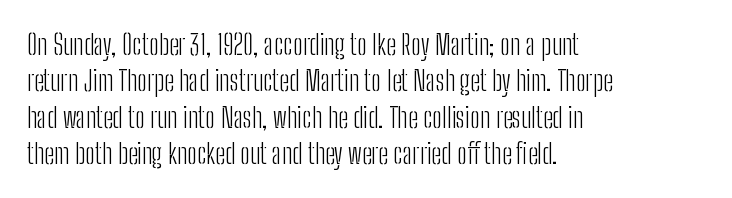
Q: Is the text bold? A: No.
Q: Is the text italic (slanted)? A: No, it is upright.
Q: Is the typeface a serif or a sans-serif typeface? A: Sans-serif.
Q: Is the text underlined? A: No.
Q: How is the paragraph aligned? A: Left-aligned.
Q: Is the spacing between letters normal or unusually wide? A: Normal.
Q: Is the spacing between lines tight, normal or loose? A: Normal.
Q: Width (condensed, normal, or wide)? A: Condensed.
Q: Stroke contrast? A: Low.
Q: x-height? A: Medium.
Q: Monospaced? A: No.
